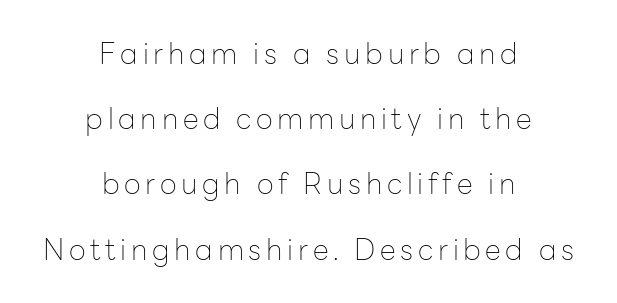
{"serif": "no", "italic": "no", "bold": "no", "weight": "thin", "width": "normal", "stroke_contrast": "low", "x_height": "medium", "monospaced": "no", "underline": "no", "align": "center", "line_spacing": "loose", "line_spacing_ratio": 2.25, "glyph_px": 29}
